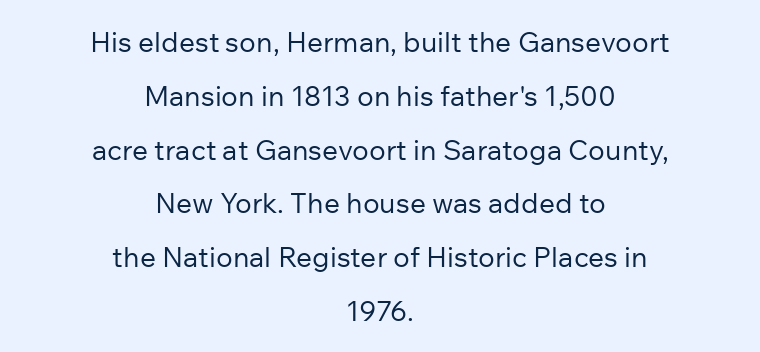
The image shows 28 px regular-weight sans-serif type, upright; set centered, loose line spacing (1.92x), normal letter spacing, not underlined; low stroke contrast and a medium x-height.
